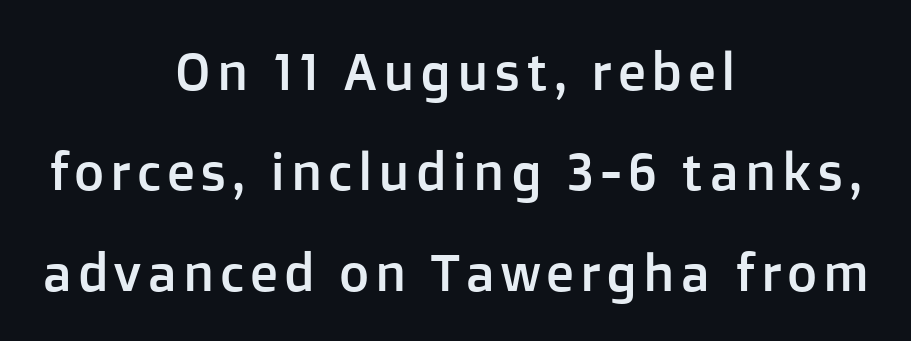
Q: Is the text italic (slanted)? A: No, it is upright.
Q: Is the typeface a serif or a sans-serif typeface? A: Sans-serif.
Q: Is the text underlined? A: No.
Q: How is the paragraph aligned? A: Centered.
Q: Is the spacing between lines tight, normal or loose? A: Loose.
Q: Width (condensed, normal, or wide)? A: Normal.
Q: Stroke contrast? A: Low.
Q: x-height? A: Medium.
Q: Monospaced? A: No.
